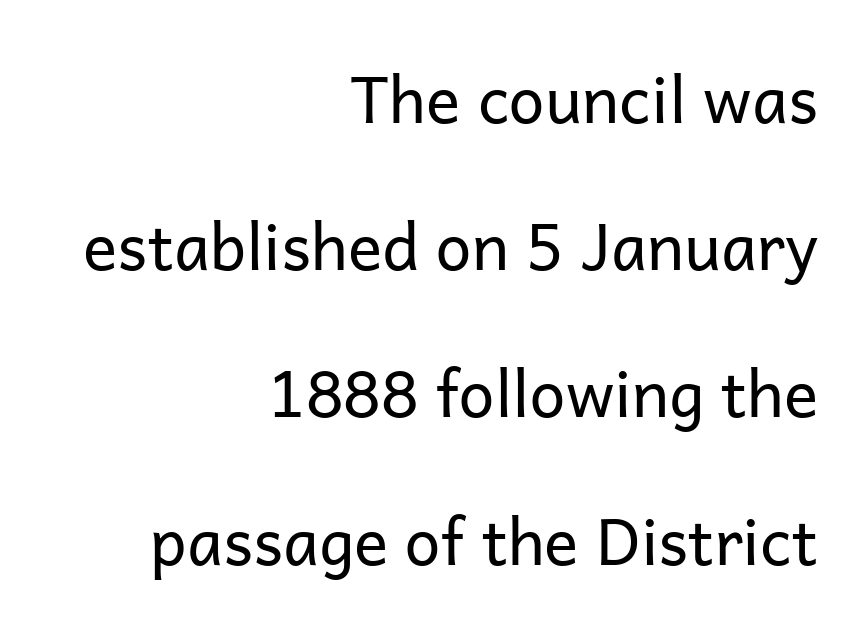
{"serif": "no", "italic": "no", "bold": "no", "weight": "regular", "width": "normal", "stroke_contrast": "low", "x_height": "medium", "monospaced": "no", "underline": "no", "align": "right", "line_spacing": "loose", "line_spacing_ratio": 2.3, "letter_spacing": "normal", "letter_spacing_em": 0.0, "glyph_px": 64}
